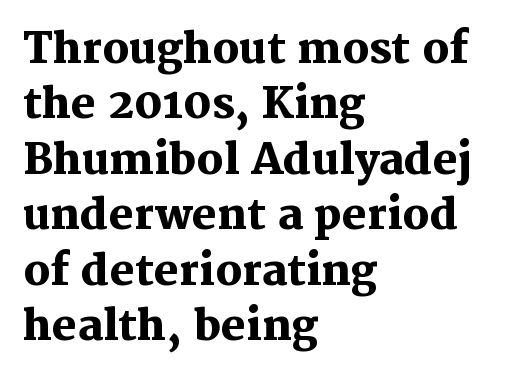
{"serif": "yes", "italic": "no", "bold": "yes", "weight": "heavy", "width": "normal", "stroke_contrast": "medium", "x_height": "medium", "monospaced": "no", "underline": "no", "align": "left", "line_spacing": "normal", "line_spacing_ratio": 1.32, "letter_spacing": "normal", "letter_spacing_em": 0.0, "glyph_px": 42}
